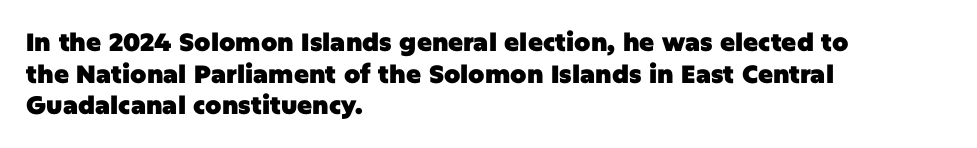
Short and long lines alike share a common starting point at left. The vertical gap from one line to the next is medium. Does the lettering tilt? It doesn't — this is upright. Underline: absent. The tracking reads as untouched default to a designer's eye. Chunky letters — that's bold for sure.
